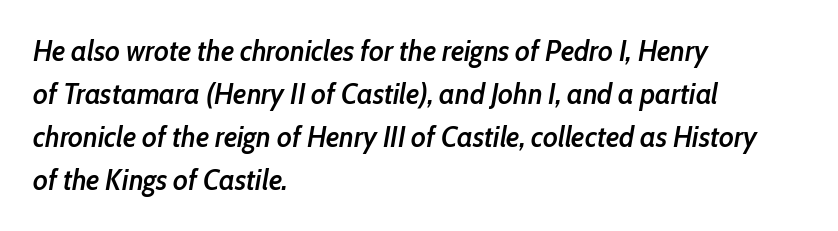
{"italic": "yes", "lean": "right", "slant_degrees": 10, "bold": "semi", "weight": "semibold", "width": "condensed", "stroke_contrast": "low", "x_height": "medium", "monospaced": "no", "underline": "no", "align": "left", "line_spacing": "normal", "line_spacing_ratio": 1.48, "letter_spacing": "normal", "letter_spacing_em": 0.0, "glyph_px": 29}
